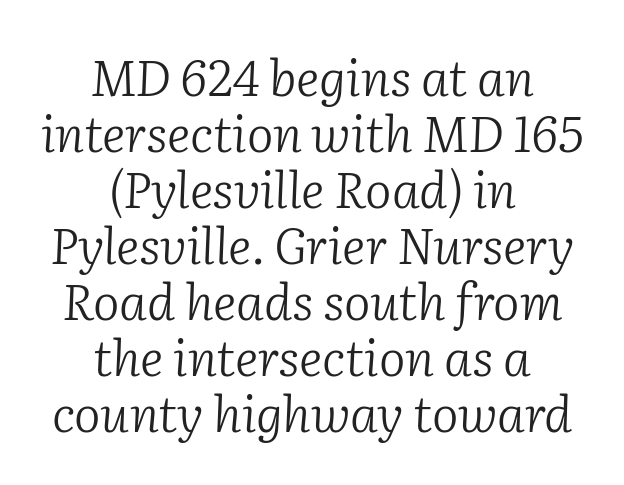
The image shows 50 px light serif type, italic (leaning right); set centered, tight line spacing (1.12x), normal letter spacing, not underlined; low stroke contrast and a medium x-height.
